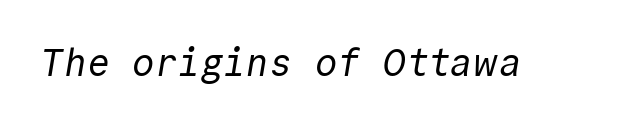
Each letter, wide or thin by design, is forced into the same width here. These lines are composed in type without serifs. No word sits above an underline. Caption: face not bold, strokes unweighted. A typesetter would call this zero additional tracking.
